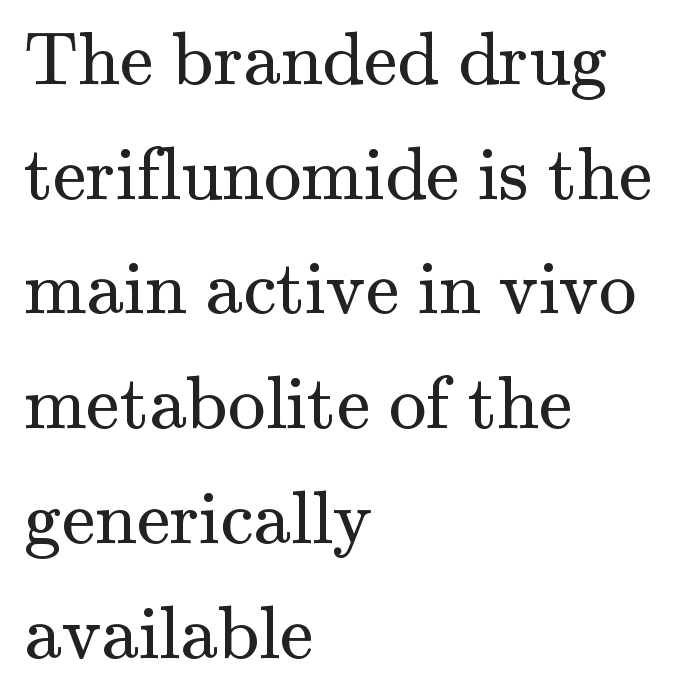
{"serif": "yes", "italic": "no", "bold": "no", "weight": "regular", "width": "normal", "stroke_contrast": "medium", "x_height": "small", "monospaced": "no", "underline": "no", "align": "left", "line_spacing": "normal", "line_spacing_ratio": 1.53, "letter_spacing": "normal", "letter_spacing_em": 0.0, "glyph_px": 75}
